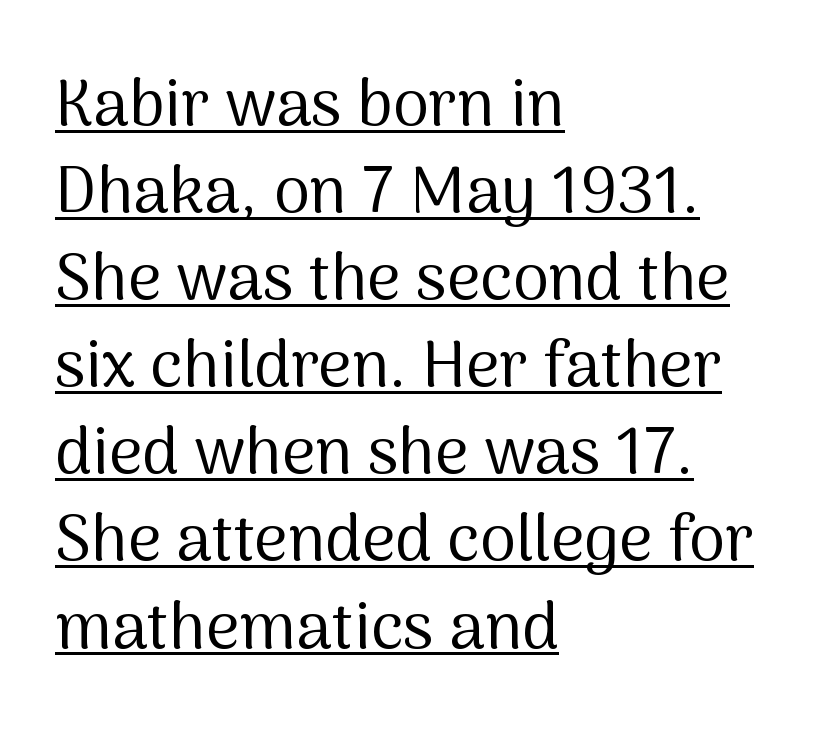
The image shows 65 px regular-weight sans-serif type, upright; set left-aligned, normal line spacing (1.34x), normal letter spacing, underlined; medium stroke contrast and a medium x-height.
